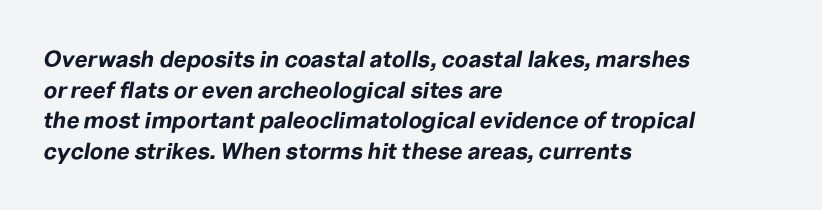
Glyph-to-glyph distance matches everyday printed text. Glance below the letters and you will spot only blank space. Bold? Absolutely — the strokes are thick and heavy. Casual observation: everything's shoved over to the left. One glance says typical: line gaps are just what's usual.
